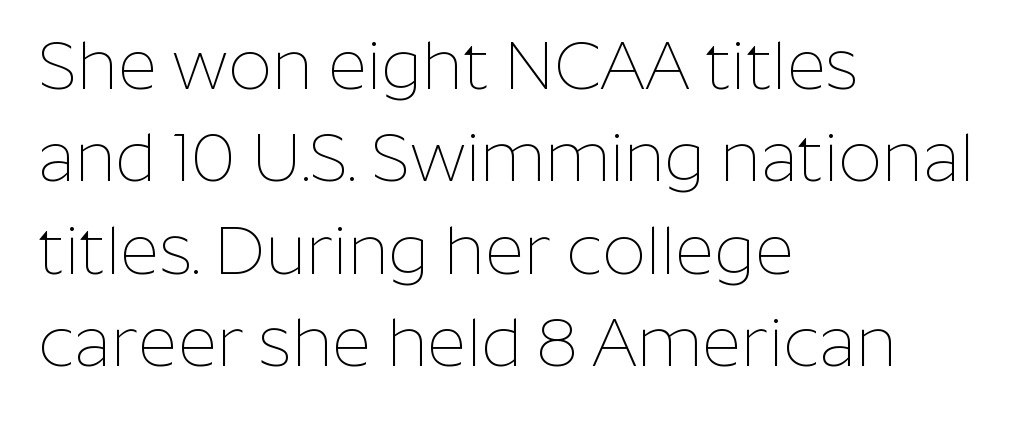
{"serif": "no", "italic": "no", "bold": "no", "weight": "thin", "width": "normal", "stroke_contrast": "low", "x_height": "medium", "monospaced": "no", "underline": "no", "align": "left", "line_spacing": "normal", "line_spacing_ratio": 1.36, "letter_spacing": "normal", "letter_spacing_em": 0.0, "glyph_px": 68}
